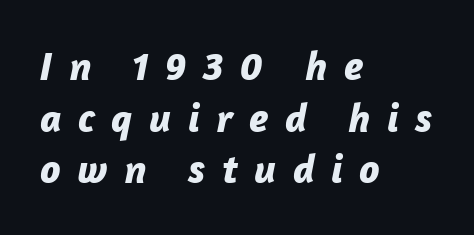
{"italic": "yes", "lean": "right", "slant_degrees": 12, "bold": "yes", "weight": "bold", "width": "normal", "stroke_contrast": "low", "x_height": "medium", "monospaced": "no", "underline": "no", "align": "left", "line_spacing": "normal", "line_spacing_ratio": 1.26, "letter_spacing": "wide", "letter_spacing_em": 0.4, "glyph_px": 41}
